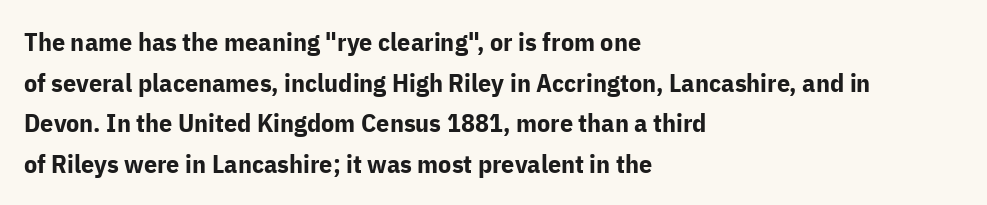
The image shows 26 px bold type, upright; set left-aligned, normal line spacing (1.56x), normal letter spacing, not underlined.
